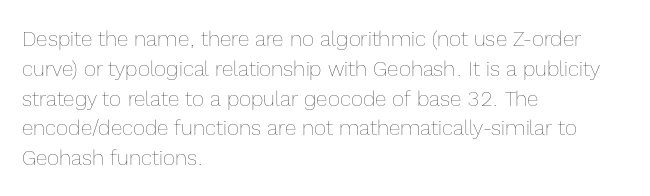
Q: Is the text bold? A: No.
Q: Is the text italic (slanted)? A: No, it is upright.
Q: Is the text underlined? A: No.
Q: How is the paragraph aligned? A: Left-aligned.
Q: Is the spacing between letters normal or unusually wide? A: Normal.
Q: Is the spacing between lines tight, normal or loose? A: Normal.
